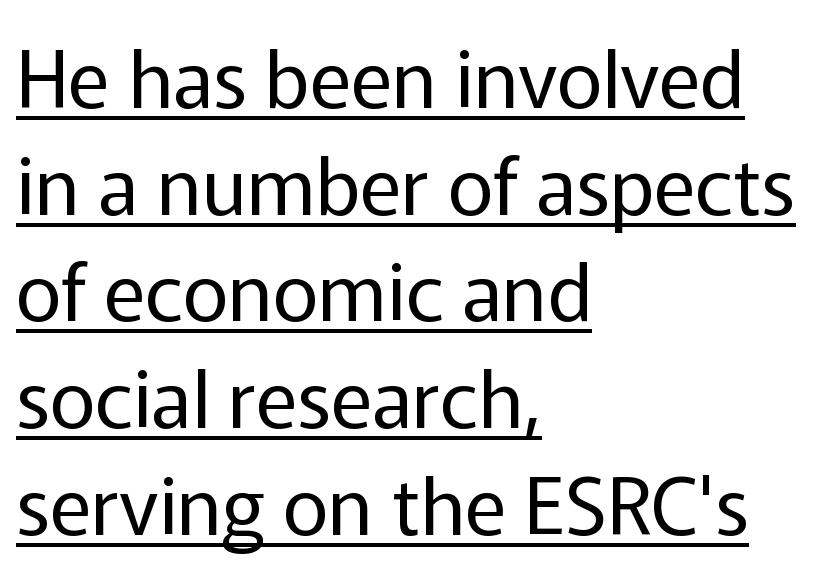
{"serif": "no", "italic": "no", "bold": "no", "weight": "regular", "width": "normal", "stroke_contrast": "low", "x_height": "medium", "monospaced": "no", "underline": "yes", "align": "left", "line_spacing": "normal", "line_spacing_ratio": 1.35, "letter_spacing": "normal", "letter_spacing_em": 0.0, "glyph_px": 79}
